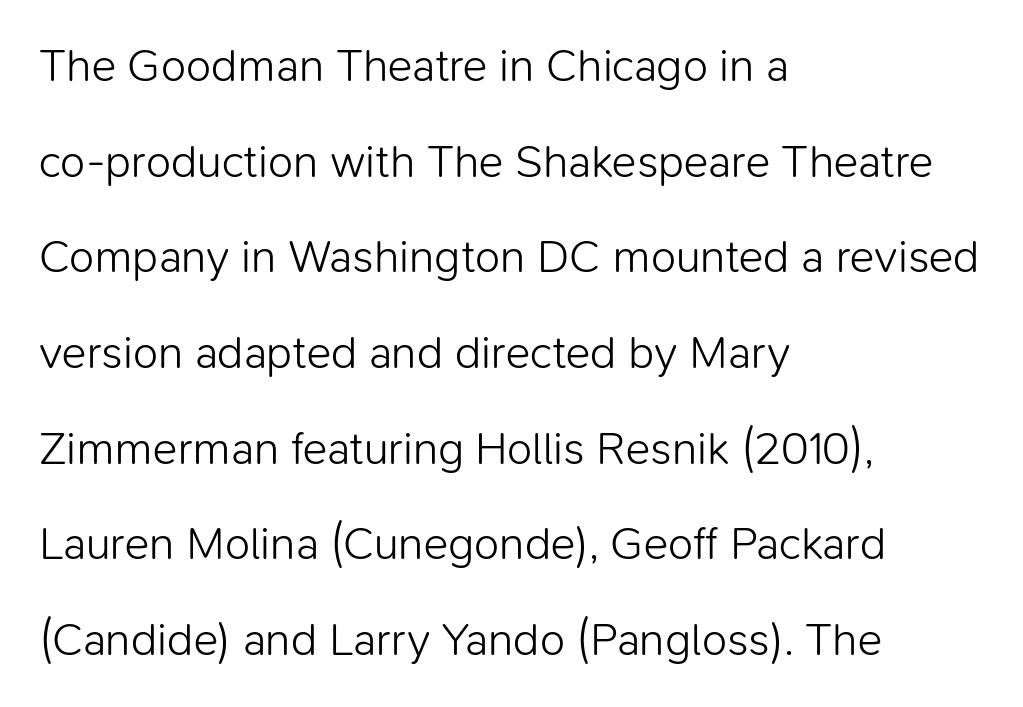
Think of a printed novel: that variable character pitch is what you see here. How would I describe the line gaps? Wide and relaxed. Unlike italic type, these characters show no tilt at all. Caption: standard tracking, unaltered.
